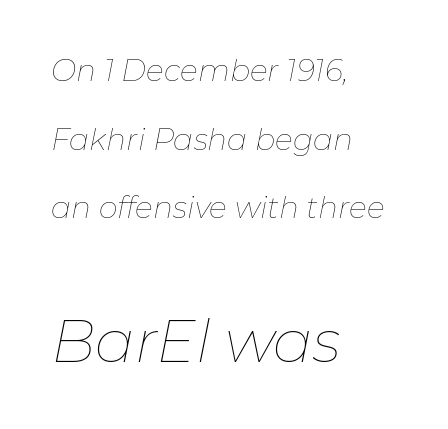
Q: Is the text bold? A: No.
Q: Is the text italic (slanted)? A: Yes, it leans right by about 11 degrees.
Q: Is the text underlined? A: No.
Q: How is the paragraph aligned? A: Left-aligned.
Q: Is the spacing between letters normal or unusually wide? A: Normal.
Q: Is the spacing between lines tight, normal or loose? A: Loose.
Q: Which block of text is set in a larger size, the first (top) or the second (bottom)? A: The second (bottom) one.
Q: Width (condensed, normal, or wide)? A: Normal.
Q: Stroke contrast? A: Low.
Q: x-height? A: Medium.
Q: Monospaced? A: No.
